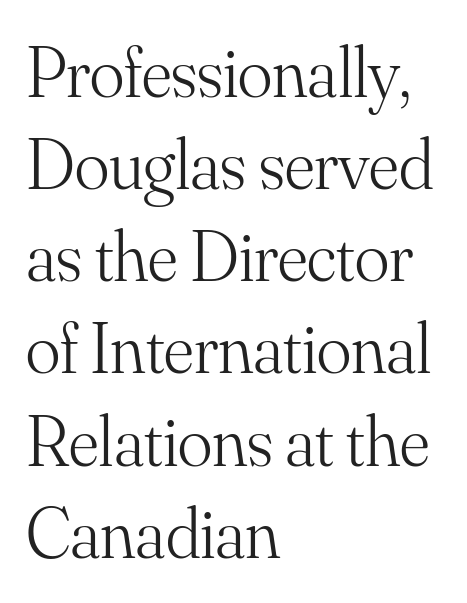
Q: Is the text bold? A: No.
Q: Is the text italic (slanted)? A: No, it is upright.
Q: Is the typeface a serif or a sans-serif typeface? A: Serif.
Q: Is the text underlined? A: No.
Q: How is the paragraph aligned? A: Left-aligned.
Q: Is the spacing between letters normal or unusually wide? A: Normal.
Q: Is the spacing between lines tight, normal or loose? A: Normal.
Q: Width (condensed, normal, or wide)? A: Normal.
Q: Stroke contrast? A: Medium.
Q: x-height? A: Small.
Q: Monospaced? A: No.
